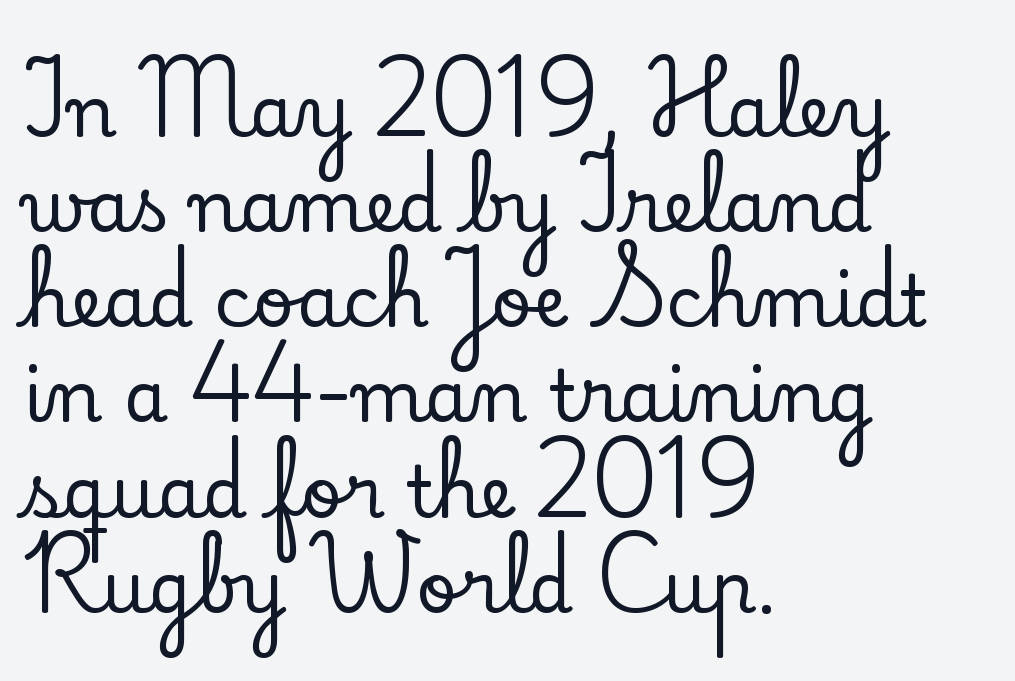
{"serif": "yes", "italic": "no", "width": "normal", "stroke_contrast": "low", "x_height": "small", "monospaced": "no", "underline": "no", "align": "left", "line_spacing": "normal", "line_spacing_ratio": 1.34, "letter_spacing": "normal", "letter_spacing_em": 0.0, "glyph_px": 71}
